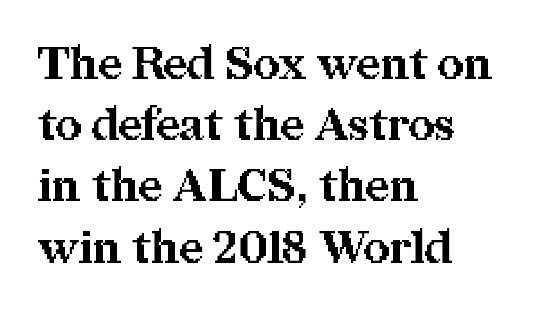
Q: Is the text bold? A: Yes.
Q: Is the text italic (slanted)? A: No, it is upright.
Q: Is the typeface a serif or a sans-serif typeface? A: Serif.
Q: Is the text underlined? A: No.
Q: How is the paragraph aligned? A: Left-aligned.
Q: Is the spacing between letters normal or unusually wide? A: Normal.
Q: Is the spacing between lines tight, normal or loose? A: Normal.
Q: Width (condensed, normal, or wide)? A: Normal.
Q: Stroke contrast? A: Medium.
Q: x-height? A: Medium.
Q: Monospaced? A: No.
